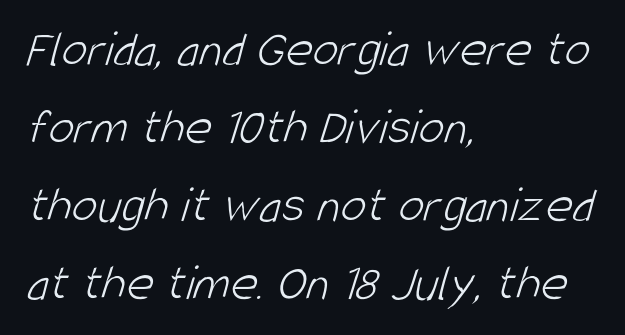
The image shows 52 px light, condensed sans-serif type; set left-aligned, normal line spacing (1.5x), normal letter spacing, not underlined; low stroke contrast and a large x-height.
